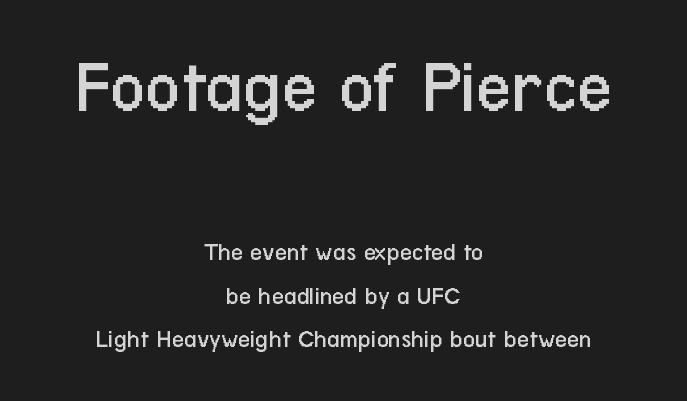
{"serif": "no", "italic": "no", "bold": "no", "weight": "regular", "width": "condensed", "stroke_contrast": "low", "x_height": "medium", "monospaced": "no", "underline": "no", "align": "center", "line_spacing": "normal", "line_spacing_ratio": 1.67, "letter_spacing": "normal", "letter_spacing_em": 0.0, "larger_block": "first", "size_ratio": 2.96, "glyph_px": 77}
